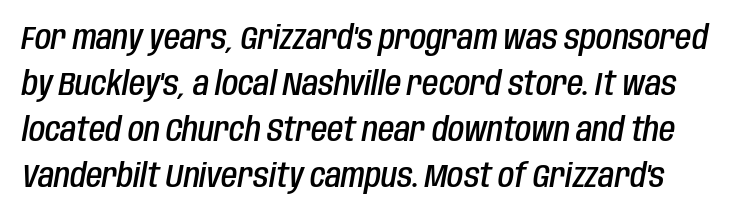
{"italic": "yes", "lean": "right", "slant_degrees": 10, "bold": "semi", "weight": "semibold", "width": "condensed", "stroke_contrast": "low", "x_height": "large", "monospaced": "no", "underline": "no", "line_spacing": "normal", "line_spacing_ratio": 1.39, "letter_spacing": "normal", "letter_spacing_em": 0.0, "glyph_px": 33}
